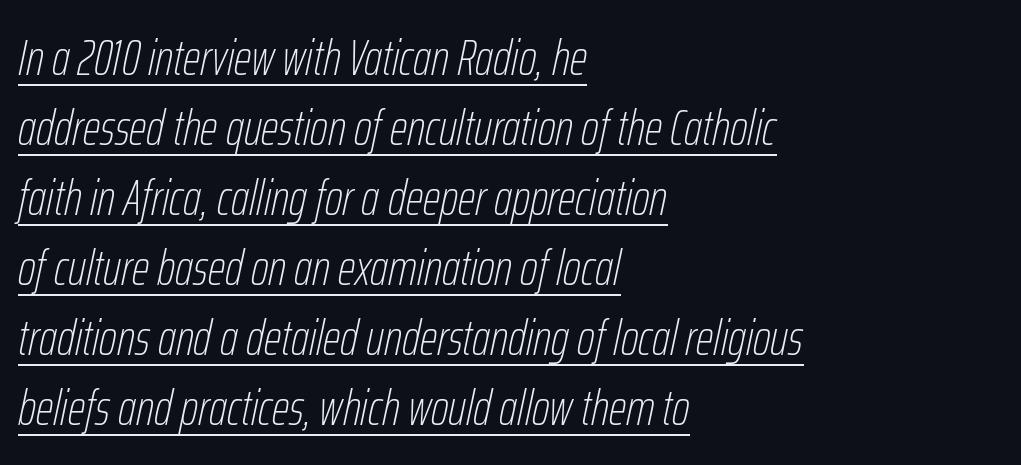
Q: Is the text bold? A: No.
Q: Is the text italic (slanted)? A: Yes, it leans right by about 12 degrees.
Q: Is the text underlined? A: Yes.
Q: How is the paragraph aligned? A: Left-aligned.
Q: Is the spacing between letters normal or unusually wide? A: Normal.
Q: Is the spacing between lines tight, normal or loose? A: Normal.
Q: Width (condensed, normal, or wide)? A: Condensed.
Q: Stroke contrast? A: Low.
Q: x-height? A: Medium.
Q: Monospaced? A: No.
